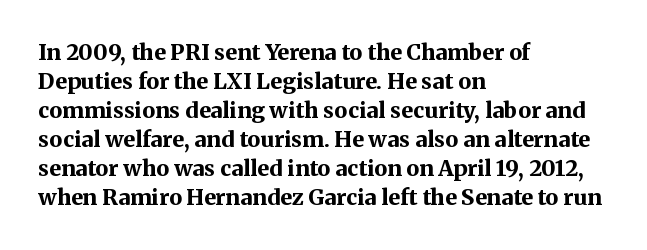
The image shows 22 px bold type, upright; set left-aligned, normal line spacing (1.32x), normal letter spacing, not underlined.
